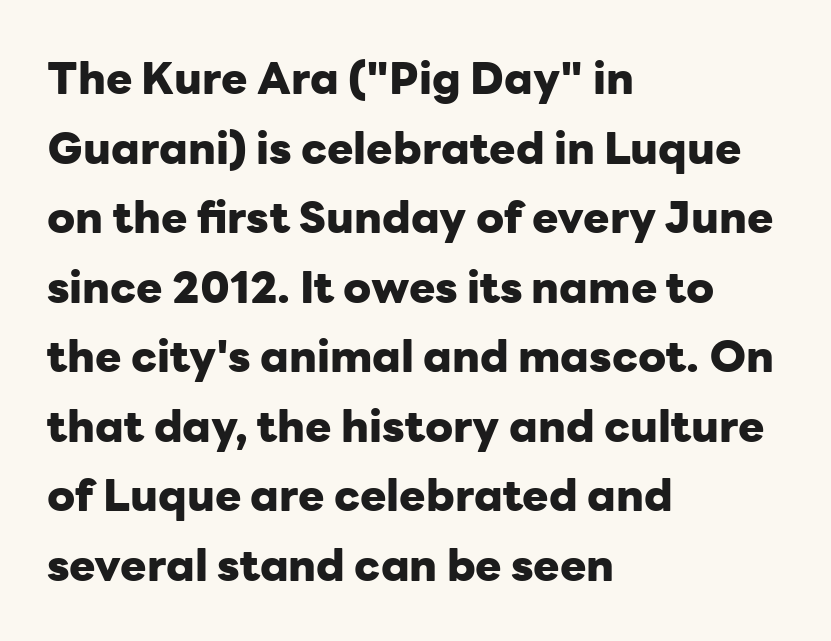
The image shows 44 px heavy sans-serif type, upright; set left-aligned, normal line spacing (1.58x), normal letter spacing, not underlined; low stroke contrast and a medium x-height.
